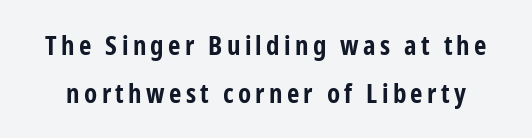
The image shows 27 px bold type, upright; set line spacing 1.79x, not underlined.
